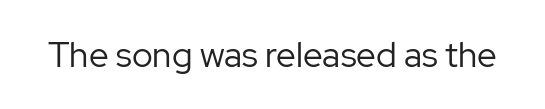
Q: Is the text bold? A: No.
Q: Is the text italic (slanted)? A: No, it is upright.
Q: Is the typeface a serif or a sans-serif typeface? A: Sans-serif.
Q: Is the text underlined? A: No.
Q: Is the spacing between letters normal or unusually wide? A: Normal.
Q: Width (condensed, normal, or wide)? A: Normal.
Q: Stroke contrast? A: Low.
Q: x-height? A: Medium.
Q: Monospaced? A: No.
